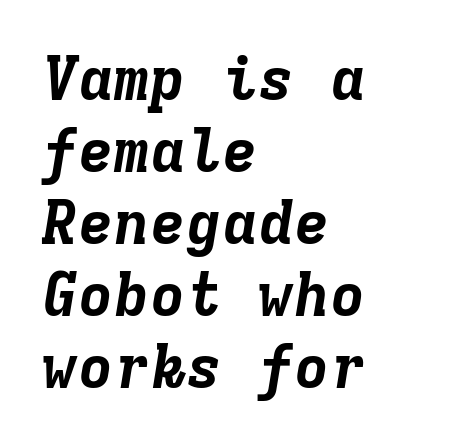
The image shows 60 px bold type, italic (leaning right), monospaced; set left-aligned, line spacing 1.2x, normal letter spacing, not underlined; low stroke contrast and a medium x-height.
